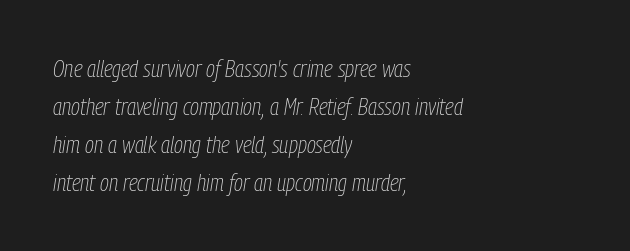
The image shows 24 px text type, italic (leaning right); set left-aligned, normal line spacing (1.59x), normal letter spacing, not underlined.
